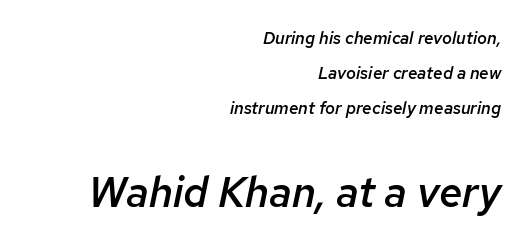
The image shows 42 px semibold type, italic (leaning right); set right-aligned, loose line spacing (2.05x), normal letter spacing, not underlined; the second (bottom) block is 2.47x larger; low stroke contrast and a medium x-height.
